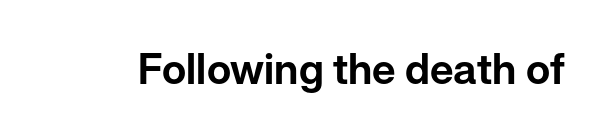
The image shows 42 px sans-serif type, upright; set normal letter spacing, not underlined; low stroke contrast and a medium x-height.
